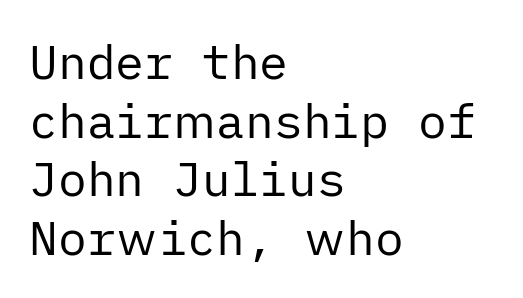
The words here are not underlined. Tracking here is standard; glyphs follow each other at the usual distance. Is this a heavy cut? Hardly; it is regular or lighter. The font family rendered here belongs to the sans-serif group. This sample uses an upright cut, with every glyph sitting square on the baseline. Reading down the block, your eye returns to a fixed left position each line.
